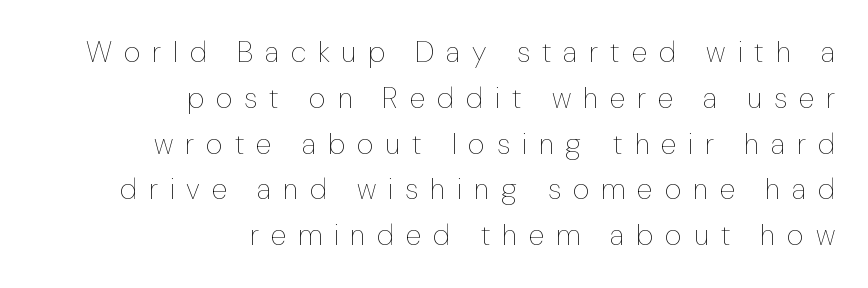
{"italic": "no", "bold": "no", "weight": "thin", "width": "normal", "stroke_contrast": "low", "x_height": "medium", "monospaced": "no", "underline": "no", "align": "right", "line_spacing": "normal", "line_spacing_ratio": 1.58, "letter_spacing": "wide", "letter_spacing_em": 0.41, "glyph_px": 29}
